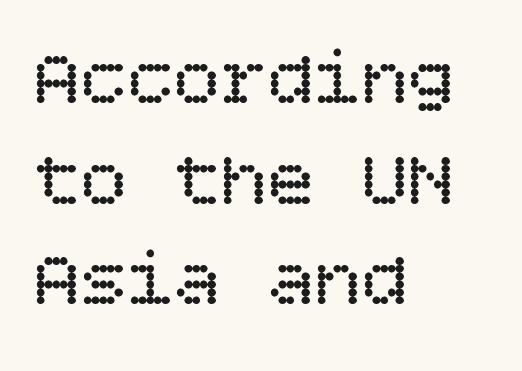
The image shows 78 px regular-weight type, upright; set left-aligned, normal line spacing (1.29x), normal letter spacing, not underlined; low stroke contrast and a large x-height.
